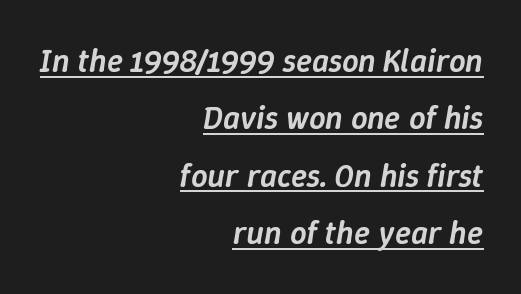
Does the lettering tilt? It does — this is italic. Looks like regular typesetting: each glyph gets only the width it needs. In designer terms, the underline attribute is active on this setting. These lines keep a tight, regular rhythm from letter to letter.
